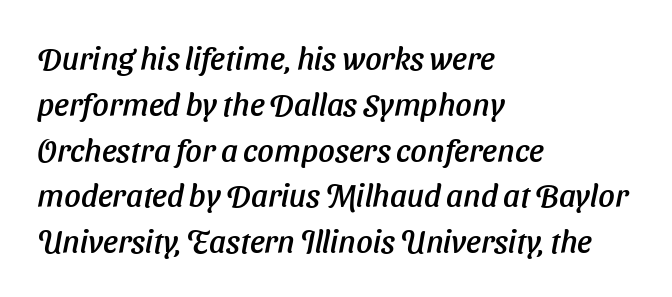
These lines stack with their left ends in a neat column. The gaps between neighbouring characters are ordinary and unremarkable. Summary of vertical rhythm: regular, with standard interline spacing. The rendering uses natural spacing where letterforms have individual widths.
